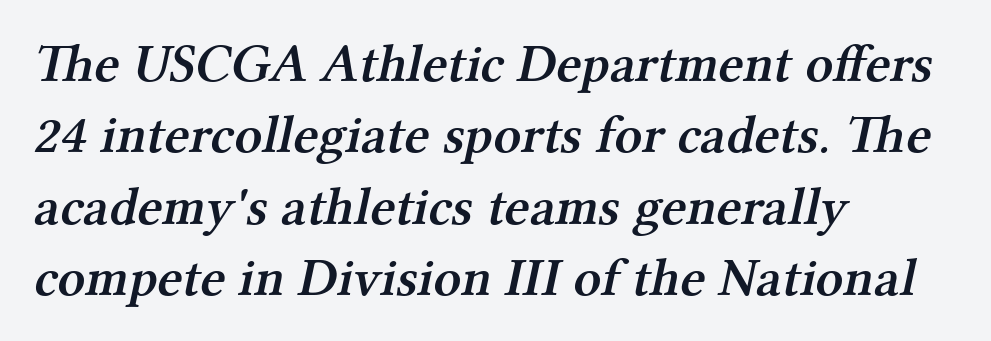
Q: Is the text bold? A: Semi-bold.
Q: Is the typeface a serif or a sans-serif typeface? A: Serif.
Q: Is the text underlined? A: No.
Q: How is the paragraph aligned? A: Left-aligned.
Q: Is the spacing between letters normal or unusually wide? A: Normal.
Q: Is the spacing between lines tight, normal or loose? A: Normal.
Q: Width (condensed, normal, or wide)? A: Normal.
Q: Stroke contrast? A: Medium.
Q: x-height? A: Medium.
Q: Monospaced? A: No.
